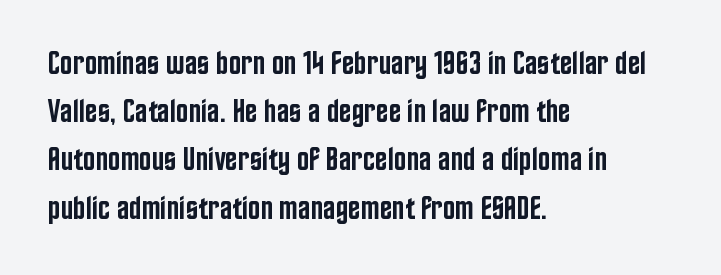
Q: Is the text bold? A: Semi-bold.
Q: Is the text italic (slanted)? A: No, it is upright.
Q: Is the typeface a serif or a sans-serif typeface? A: Sans-serif.
Q: Is the text underlined? A: No.
Q: How is the paragraph aligned? A: Left-aligned.
Q: Is the spacing between letters normal or unusually wide? A: Normal.
Q: Is the spacing between lines tight, normal or loose? A: Normal.
Q: Width (condensed, normal, or wide)? A: Condensed.
Q: Stroke contrast? A: Low.
Q: x-height? A: Large.
Q: Monospaced? A: No.
